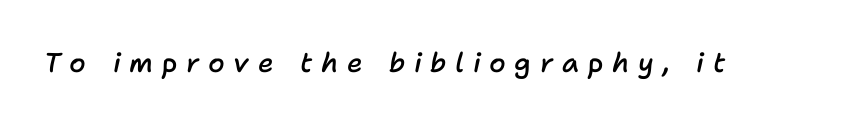
{"italic": "yes", "lean": "right", "slant_degrees": 11, "bold": "semi", "underline": "no", "letter_spacing": "wide", "letter_spacing_em": 0.32, "glyph_px": 27}
